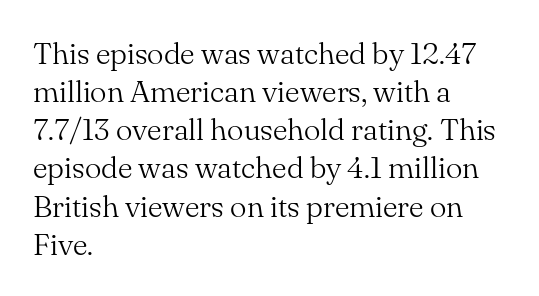
Spacing verdict: proportional, widths tailored to each character. The axis of the letterforms is exactly vertical. Yep, those are serifs on the letters. Ink coverage per letter is moderate at most.
